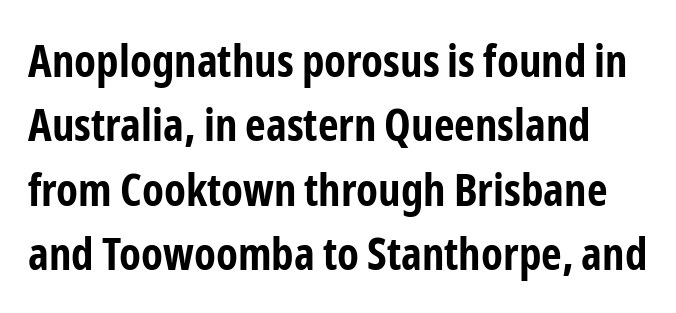
Q: Is the text bold? A: Yes.
Q: Is the text italic (slanted)? A: No, it is upright.
Q: Is the typeface a serif or a sans-serif typeface? A: Sans-serif.
Q: Is the text underlined? A: No.
Q: Is the spacing between letters normal or unusually wide? A: Normal.
Q: Is the spacing between lines tight, normal or loose? A: Normal.
Q: Width (condensed, normal, or wide)? A: Condensed.
Q: Stroke contrast? A: Low.
Q: x-height? A: Medium.
Q: Monospaced? A: No.
